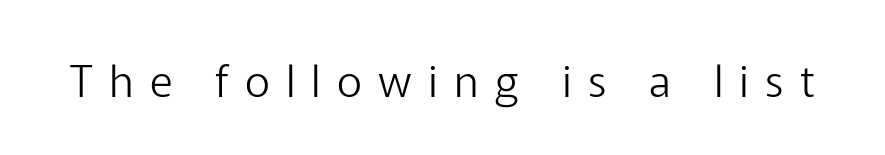
The image shows 44 px light sans-serif type, upright; set unusually wide letter spacing (+0.37 em), not underlined; low stroke contrast and a medium x-height.
